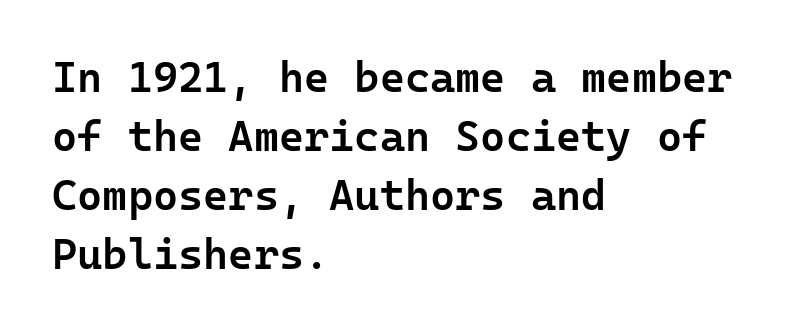
Default kerning and tracking; the words read as compact shapes. Notice how the stems are strictly vertical — no italics here. Notice how the passage keeps a crisp vertical edge on the left only. These lines carry some extra weight — a demibold, not a full bold. The area under the type is left untouched. Check where the strokes stop: nothing finishes them off — pure sans.
